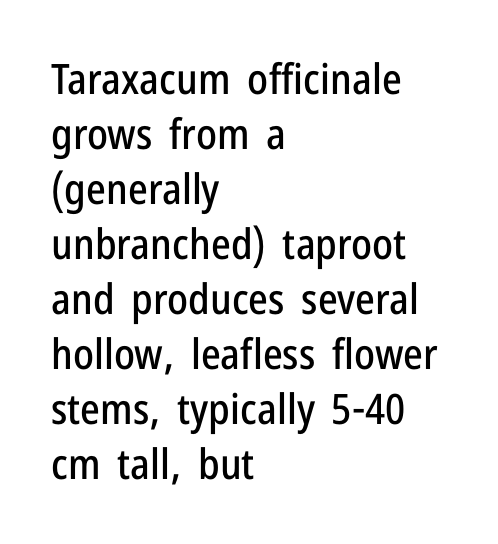
Examine the stroke ends and you'll find no serifs. The leading is moderate, giving the passage an even texture. A typesetter would mark this as roman, not italic. The tracking reads as untouched default to a designer's eye. In CSS terms this would be text-align: left. Looks like regular typesetting: each glyph gets only the width it needs.
